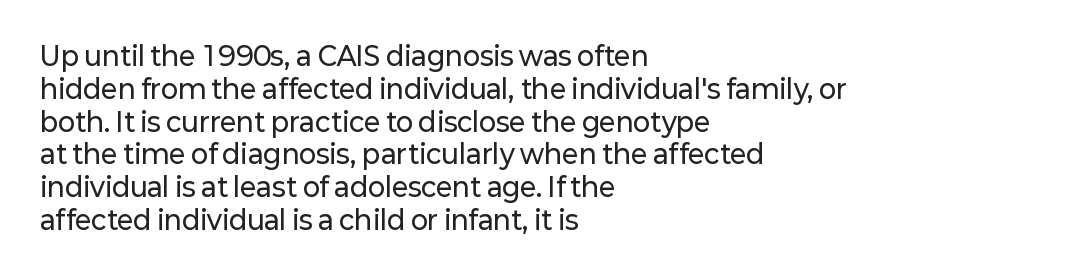
Q: Is the text italic (slanted)? A: No, it is upright.
Q: Is the text underlined? A: No.
Q: How is the paragraph aligned? A: Left-aligned.
Q: Is the spacing between letters normal or unusually wide? A: Normal.
Q: Is the spacing between lines tight, normal or loose? A: Normal.
